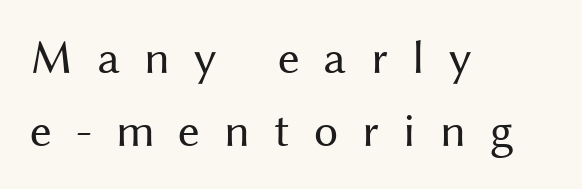
{"serif": "no", "italic": "no", "bold": "no", "weight": "regular", "width": "normal", "stroke_contrast": "medium", "x_height": "medium", "monospaced": "no", "underline": "no", "align": "left", "line_spacing": "normal", "line_spacing_ratio": 1.53, "letter_spacing": "wide", "letter_spacing_em": 0.5, "glyph_px": 48}
